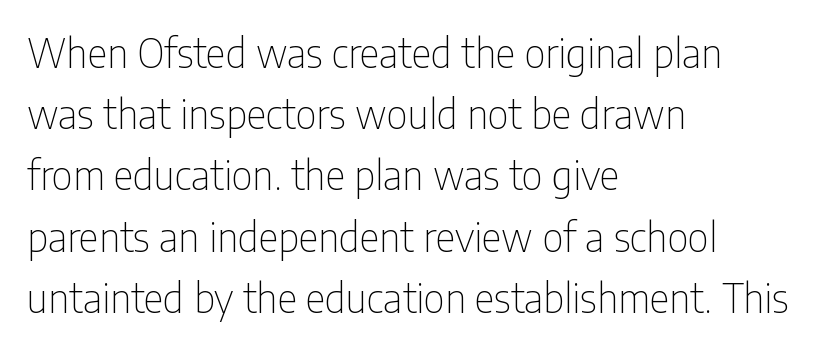
The image shows 39 px thin, condensed sans-serif type, upright; set left-aligned, normal line spacing (1.57x), normal letter spacing, not underlined; low stroke contrast and a medium x-height.
